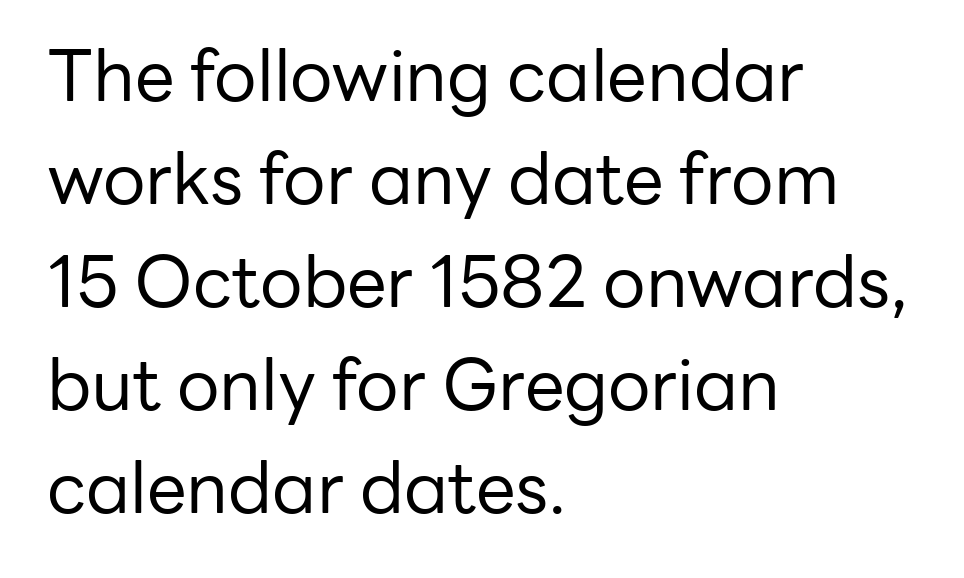
Q: Is the text bold? A: No.
Q: Is the text italic (slanted)? A: No, it is upright.
Q: Is the typeface a serif or a sans-serif typeface? A: Sans-serif.
Q: Is the text underlined? A: No.
Q: How is the paragraph aligned? A: Left-aligned.
Q: Is the spacing between letters normal or unusually wide? A: Normal.
Q: Is the spacing between lines tight, normal or loose? A: Normal.
Q: Width (condensed, normal, or wide)? A: Normal.
Q: Stroke contrast? A: Low.
Q: x-height? A: Medium.
Q: Monospaced? A: No.
